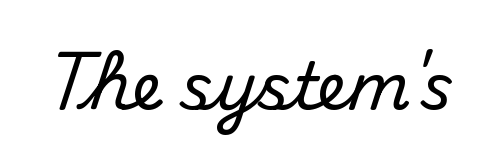
{"serif": "no", "width": "normal", "stroke_contrast": "medium", "x_height": "small", "monospaced": "no", "underline": "no", "letter_spacing": "normal", "letter_spacing_em": 0.0, "glyph_px": 65}
